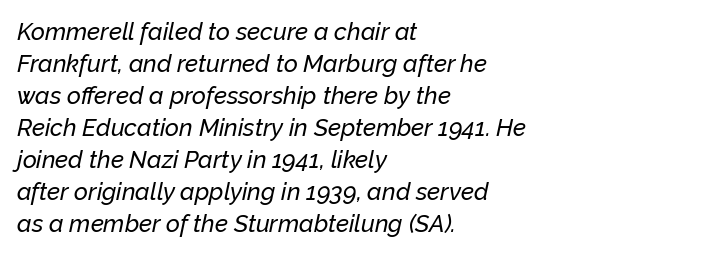
Q: Is the text italic (slanted)? A: Yes, it leans right by about 12 degrees.
Q: Is the text underlined? A: No.
Q: How is the paragraph aligned? A: Left-aligned.
Q: Is the spacing between letters normal or unusually wide? A: Normal.
Q: Is the spacing between lines tight, normal or loose? A: Normal.
